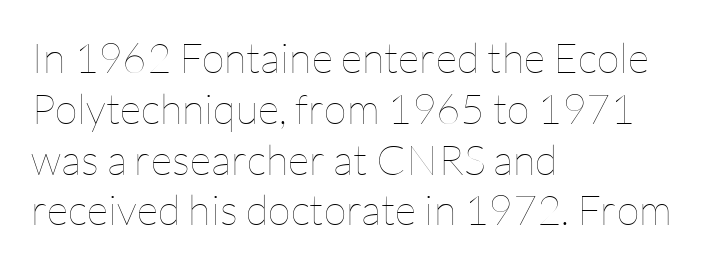
The image shows 42 px thin type, upright; set left-aligned, line spacing 1.21x, normal letter spacing, not underlined; low stroke contrast and a medium x-height.
